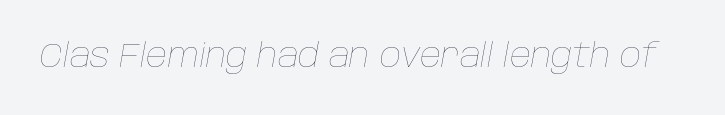
Q: Is the text bold? A: No.
Q: Is the text italic (slanted)? A: Yes, it leans right by about 10 degrees.
Q: Is the text underlined? A: No.
Q: Is the spacing between letters normal or unusually wide? A: Normal.
Q: Width (condensed, normal, or wide)? A: Normal.
Q: Stroke contrast? A: Low.
Q: x-height? A: Large.
Q: Monospaced? A: No.
